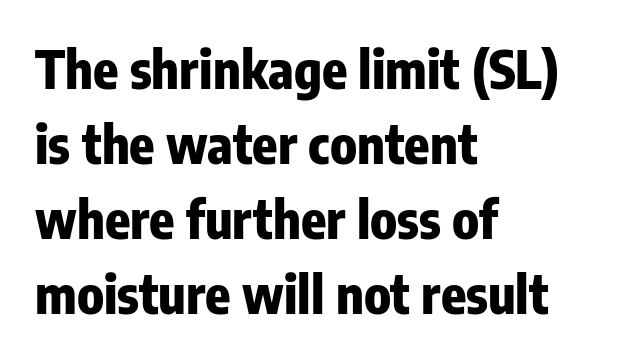
A normal amount of white space separates one row of letters from the next. The passage shown is emphatically bold. You can tell from the bare stems that sans-serif type was used. The string is rendered with underlining switched off. Compared with typical body copy, the letter spacing here is the same.
